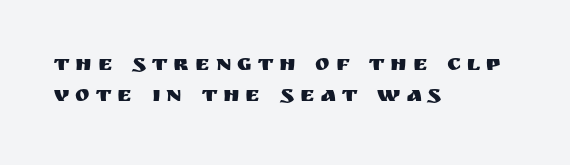
{"italic": "no", "underline": "no", "align": "left", "line_spacing": "normal", "line_spacing_ratio": 1.41, "letter_spacing": "wide", "letter_spacing_em": 0.27, "glyph_px": 22}
